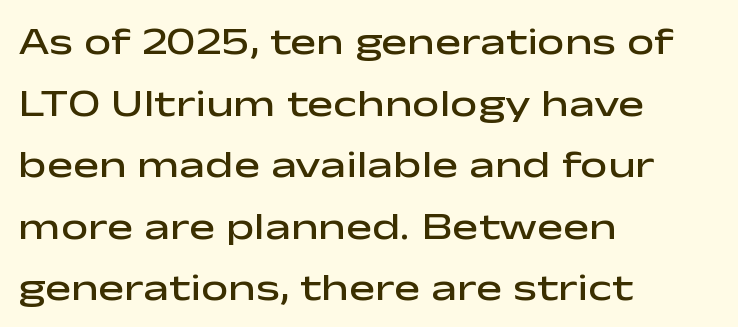
The image shows 39 px semibold, wide sans-serif type, upright; set left-aligned, normal line spacing (1.58x), normal letter spacing, not underlined; low stroke contrast and a medium x-height.
